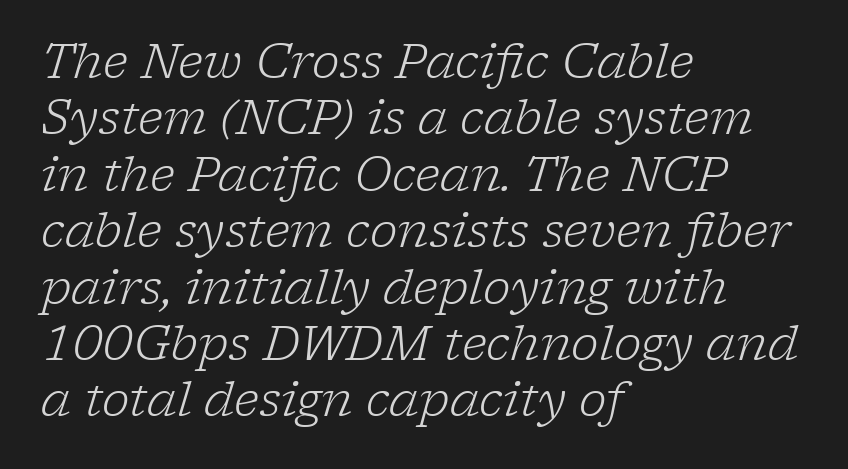
Q: Is the text bold? A: No.
Q: Is the text italic (slanted)? A: Yes, it leans right by about 17 degrees.
Q: Is the typeface a serif or a sans-serif typeface? A: Serif.
Q: Is the text underlined? A: No.
Q: How is the paragraph aligned? A: Left-aligned.
Q: Is the spacing between letters normal or unusually wide? A: Normal.
Q: Width (condensed, normal, or wide)? A: Normal.
Q: Stroke contrast? A: Low.
Q: x-height? A: Medium.
Q: Monospaced? A: No.
